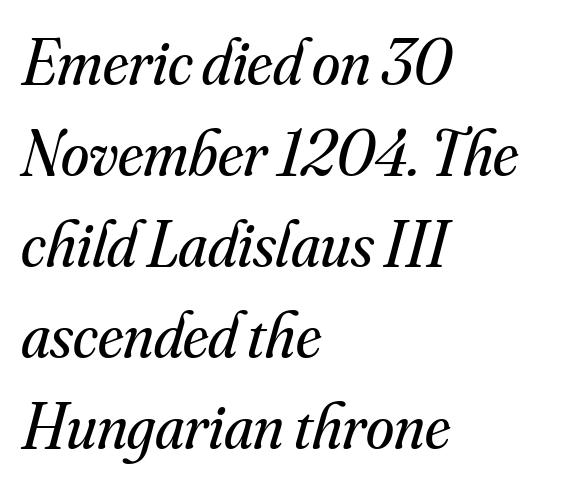
{"serif": "yes", "italic": "yes", "lean": "right", "slant_degrees": 16, "bold": "no", "weight": "regular", "width": "normal", "stroke_contrast": "medium", "x_height": "small", "monospaced": "no", "underline": "no", "align": "left", "line_spacing": "normal", "line_spacing_ratio": 1.42, "letter_spacing": "normal", "letter_spacing_em": 0.0, "glyph_px": 64}
